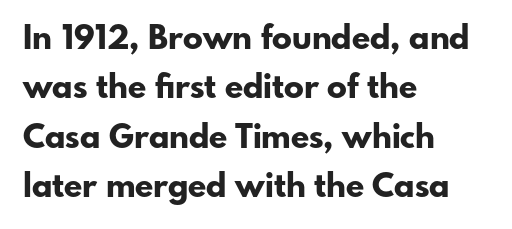
{"serif": "no", "italic": "no", "bold": "yes", "weight": "bold", "width": "normal", "stroke_contrast": "low", "x_height": "small", "monospaced": "no", "underline": "no", "align": "left", "line_spacing": "normal", "line_spacing_ratio": 1.5, "letter_spacing": "normal", "letter_spacing_em": 0.0, "glyph_px": 33}
